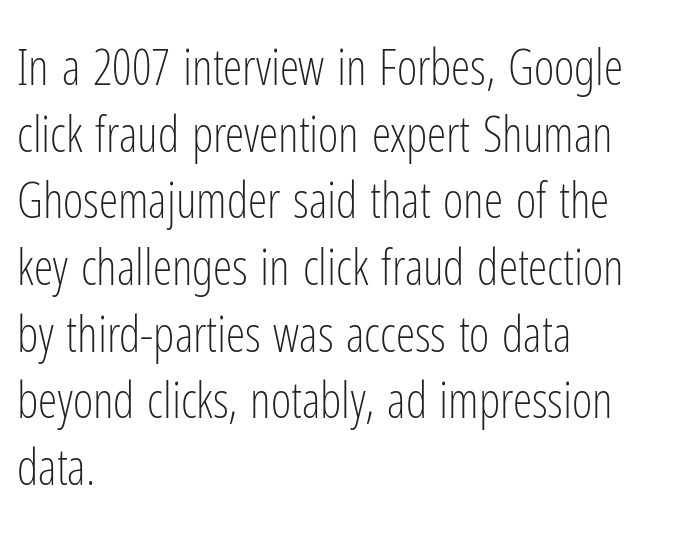
Q: Is the text bold? A: No.
Q: Is the text italic (slanted)? A: No, it is upright.
Q: Is the typeface a serif or a sans-serif typeface? A: Sans-serif.
Q: Is the text underlined? A: No.
Q: How is the paragraph aligned? A: Left-aligned.
Q: Is the spacing between letters normal or unusually wide? A: Normal.
Q: Is the spacing between lines tight, normal or loose? A: Normal.
Q: Width (condensed, normal, or wide)? A: Condensed.
Q: Stroke contrast? A: Low.
Q: x-height? A: Medium.
Q: Monospaced? A: No.
